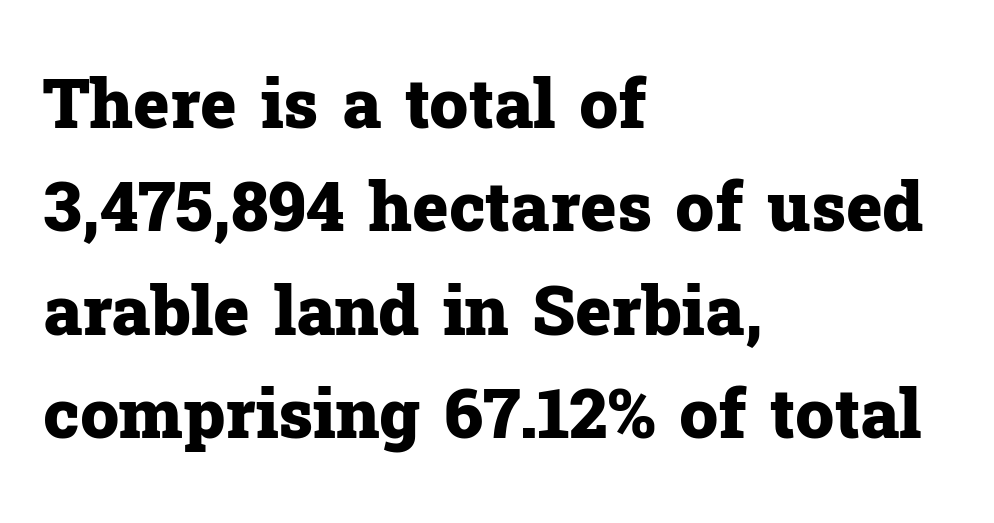
Q: Is the text bold? A: Yes.
Q: Is the text italic (slanted)? A: No, it is upright.
Q: Is the typeface a serif or a sans-serif typeface? A: Serif.
Q: Is the text underlined? A: No.
Q: How is the paragraph aligned? A: Left-aligned.
Q: Is the spacing between letters normal or unusually wide? A: Normal.
Q: Is the spacing between lines tight, normal or loose? A: Normal.
Q: Width (condensed, normal, or wide)? A: Normal.
Q: Stroke contrast? A: Low.
Q: x-height? A: Medium.
Q: Monospaced? A: No.
